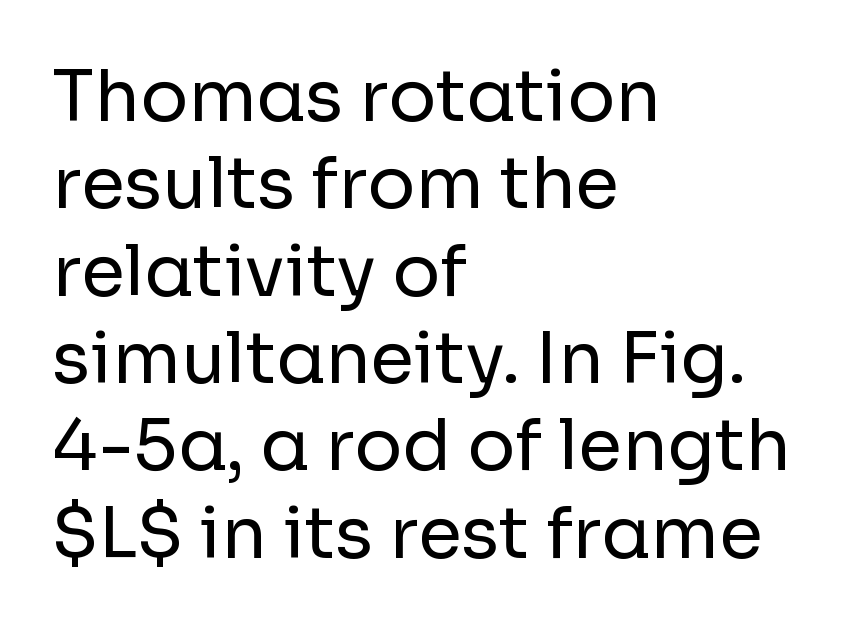
Q: Is the text bold? A: No.
Q: Is the text italic (slanted)? A: No, it is upright.
Q: Is the typeface a serif or a sans-serif typeface? A: Sans-serif.
Q: Is the text underlined? A: No.
Q: How is the paragraph aligned? A: Left-aligned.
Q: Is the spacing between letters normal or unusually wide? A: Normal.
Q: Width (condensed, normal, or wide)? A: Normal.
Q: Stroke contrast? A: Low.
Q: x-height? A: Medium.
Q: Monospaced? A: No.
